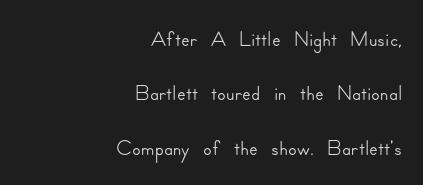
The image shows 32 px sans-serif type, upright; set right-aligned, normal line spacing (1.7x), normal letter spacing, not underlined; low stroke contrast and a small x-height.
